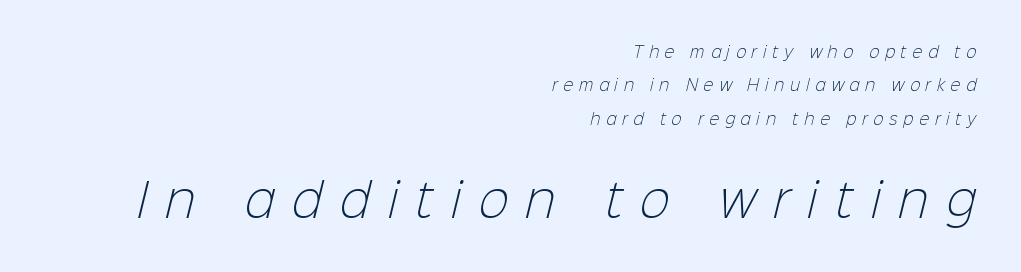
{"serif": "no", "bold": "no", "weight": "light", "width": "normal", "stroke_contrast": "low", "x_height": "medium", "monospaced": "no", "underline": "no", "align": "right", "line_spacing": "loose", "line_spacing_ratio": 2.22, "letter_spacing": "wide", "letter_spacing_em": 0.39, "larger_block": "second", "size_ratio": 3.0, "glyph_px": 45}
